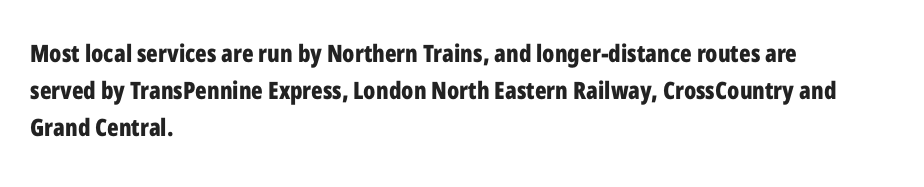
{"italic": "no", "bold": "yes", "underline": "no", "align": "left", "line_spacing": "normal", "line_spacing_ratio": 1.54, "letter_spacing": "normal", "letter_spacing_em": 0.0, "glyph_px": 24}
